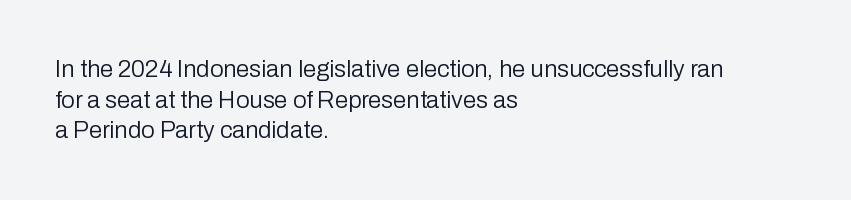
The image shows 24 px text type, upright; set left-aligned, normal line spacing (1.28x), normal letter spacing, not underlined.
